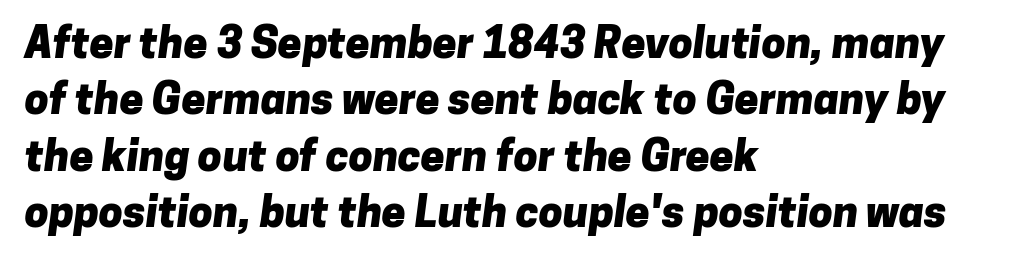
The image shows 43 px heavy sans-serif type; set left-aligned, normal line spacing (1.31x), normal letter spacing, not underlined; low stroke contrast and a medium x-height.
